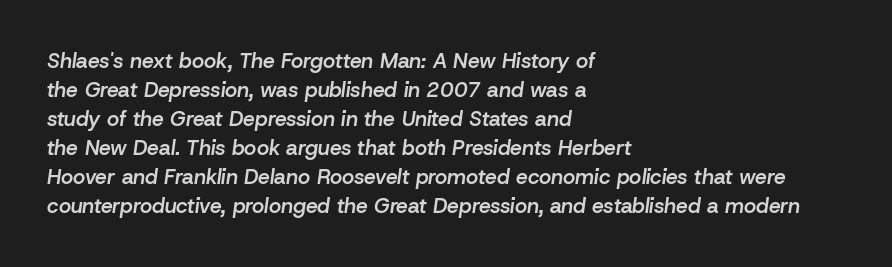
The image shows 21 px text type, italic (leaning right); set left-aligned, normal line spacing (1.38x), normal letter spacing, not underlined.
